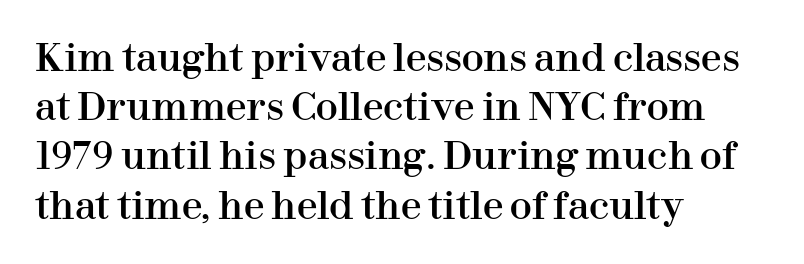
{"serif": "yes", "italic": "no", "width": "normal", "stroke_contrast": "high", "x_height": "medium", "monospaced": "no", "underline": "no", "align": "left", "line_spacing": "normal", "line_spacing_ratio": 1.33, "letter_spacing": "normal", "letter_spacing_em": 0.0, "glyph_px": 37}
